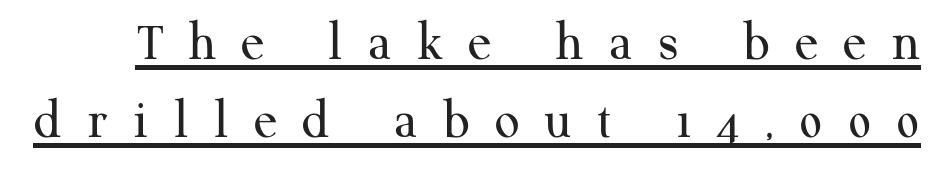
The image shows 55 px regular-weight serif type, upright; set normal line spacing (1.42x), unusually wide letter spacing (+0.46 em), underlined; medium stroke contrast and a medium x-height.
